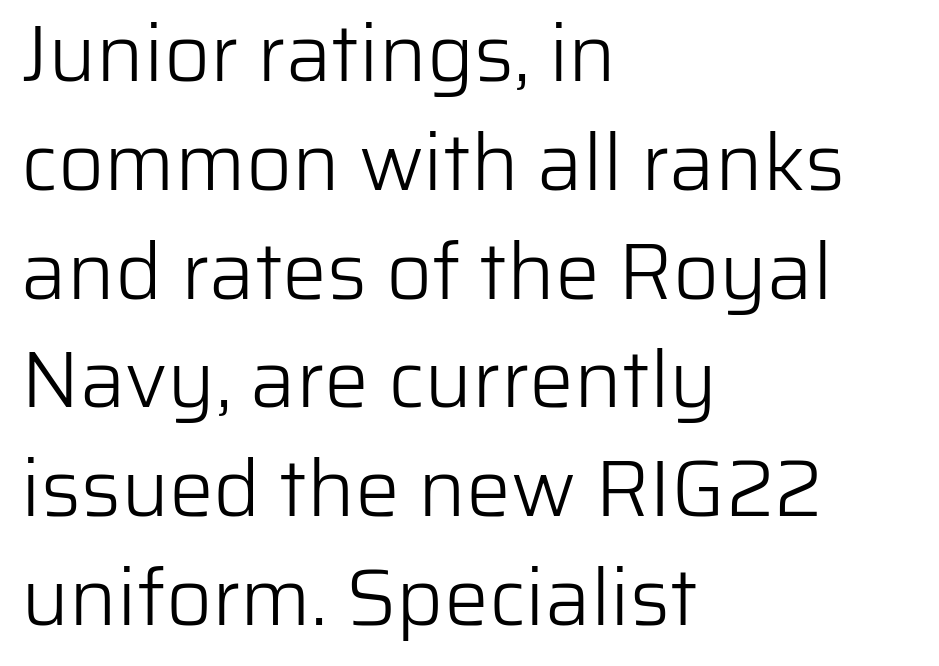
Type without underlining. Whoever set this chose a conventional vertical rhythm. Vertical strokes here are truly vertical. Heft: none added — not bold. You can tell from the bare stems that sans-serif type was used. Here the glyphs are tracked normally, forming tight word shapes.
